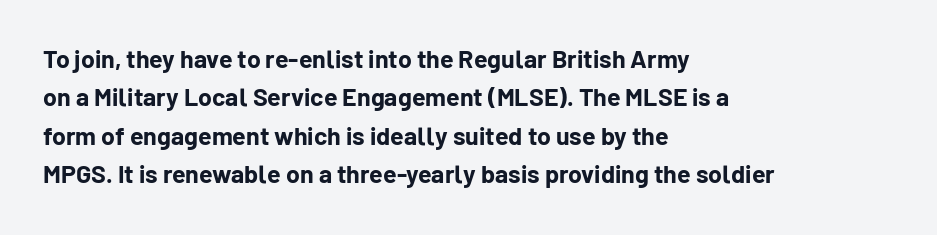
{"italic": "no", "bold": "yes", "underline": "no", "align": "left", "line_spacing": "normal", "line_spacing_ratio": 1.54, "letter_spacing": "normal", "letter_spacing_em": 0.0, "glyph_px": 25}
